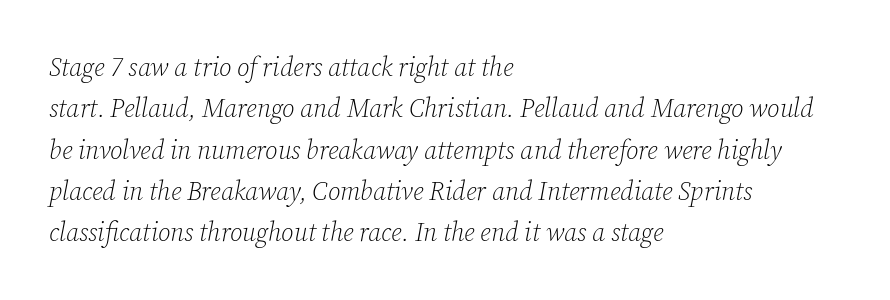
Horizontal bands of white between lines are of average thickness. The space directly below the letters is spotless. Between one letter and the next there's only the usual sliver of space. Characters are canted at an angle relative to the baseline's perpendicular. The weight tops out at a normal text grade. Reading down the block, your eye returns to a fixed left position each line.
